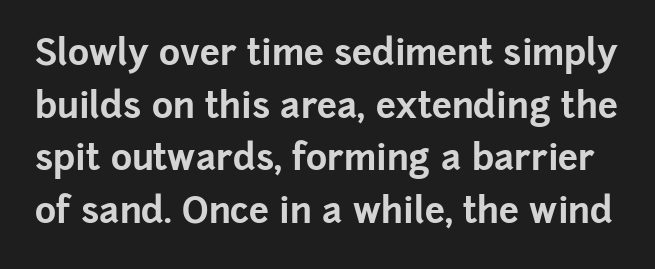
{"serif": "no", "italic": "no", "bold": "yes", "weight": "bold", "width": "normal", "stroke_contrast": "low", "x_height": "medium", "monospaced": "no", "underline": "no", "line_spacing": "normal", "line_spacing_ratio": 1.46, "letter_spacing": "normal", "letter_spacing_em": 0.0, "glyph_px": 36}
